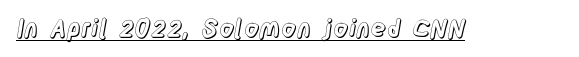
Q: Is the text italic (slanted)? A: Yes.
Q: Is the text underlined? A: Yes.
Q: Is the spacing between letters normal or unusually wide? A: Normal.
